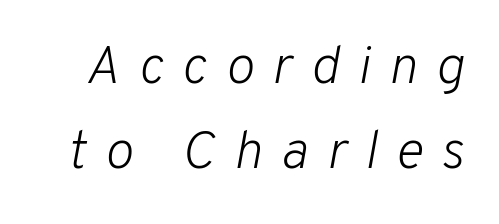
Q: Is the text bold? A: No.
Q: Is the text italic (slanted)? A: Yes, it leans right by about 10 degrees.
Q: Is the text underlined? A: No.
Q: Is the spacing between letters normal or unusually wide? A: Unusually wide.
Q: Is the spacing between lines tight, normal or loose? A: Normal.
Q: Width (condensed, normal, or wide)? A: Normal.
Q: Stroke contrast? A: Low.
Q: x-height? A: Medium.
Q: Monospaced? A: No.
